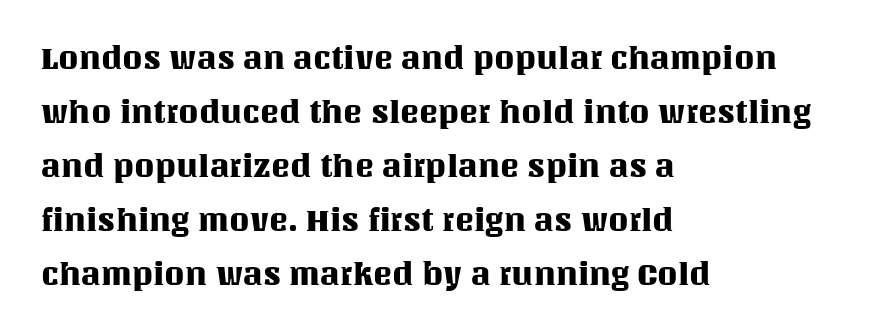
{"italic": "no", "width": "normal", "stroke_contrast": "medium", "x_height": "large", "monospaced": "no", "underline": "no", "align": "left", "line_spacing": "normal", "line_spacing_ratio": 1.69, "letter_spacing": "normal", "letter_spacing_em": 0.0, "glyph_px": 32}
